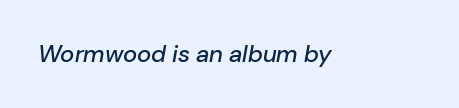
{"italic": "yes", "lean": "right", "slant_degrees": 10, "underline": "no", "letter_spacing": "normal", "letter_spacing_em": 0.0, "glyph_px": 24}
